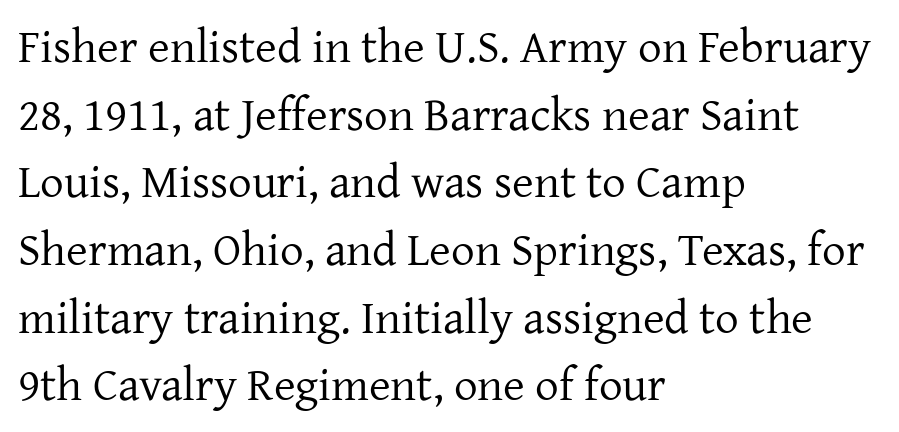
Q: Is the text bold? A: No.
Q: Is the text italic (slanted)? A: No, it is upright.
Q: Is the typeface a serif or a sans-serif typeface? A: Serif.
Q: Is the text underlined? A: No.
Q: How is the paragraph aligned? A: Left-aligned.
Q: Is the spacing between letters normal or unusually wide? A: Normal.
Q: Is the spacing between lines tight, normal or loose? A: Normal.
Q: Width (condensed, normal, or wide)? A: Normal.
Q: Stroke contrast? A: Low.
Q: x-height? A: Medium.
Q: Monospaced? A: No.
